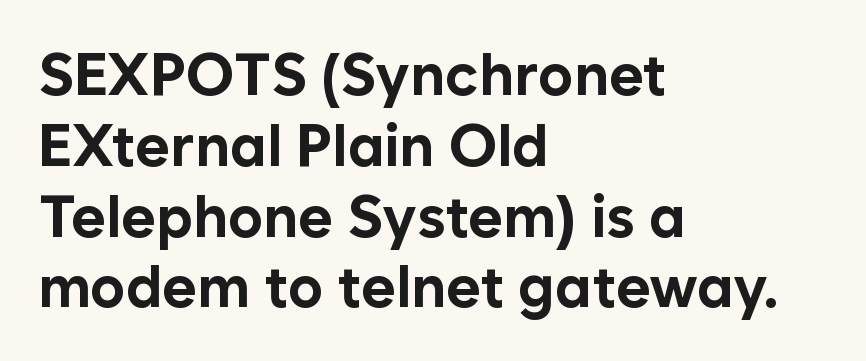
A typesetter would call this proportional, since set widths differ per character. Here the glyphs are tracked normally, forming tight word shapes. Tall strokes in this sample are plumb rather than angled. The compositor pushed each line to the left boundary. The text was rendered using a sans face with plain stroke endings. Each row of text sits above clean, open space.
